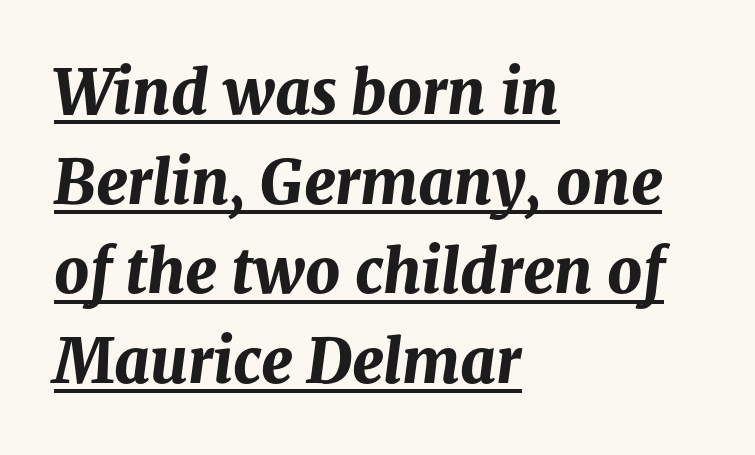
Q: Is the text bold? A: Yes.
Q: Is the text italic (slanted)? A: Yes, it leans right by about 8 degrees.
Q: Is the text underlined? A: Yes.
Q: How is the paragraph aligned? A: Left-aligned.
Q: Is the spacing between letters normal or unusually wide? A: Normal.
Q: Is the spacing between lines tight, normal or loose? A: Normal.
Q: Width (condensed, normal, or wide)? A: Normal.
Q: Stroke contrast? A: Medium.
Q: x-height? A: Medium.
Q: Monospaced? A: No.
